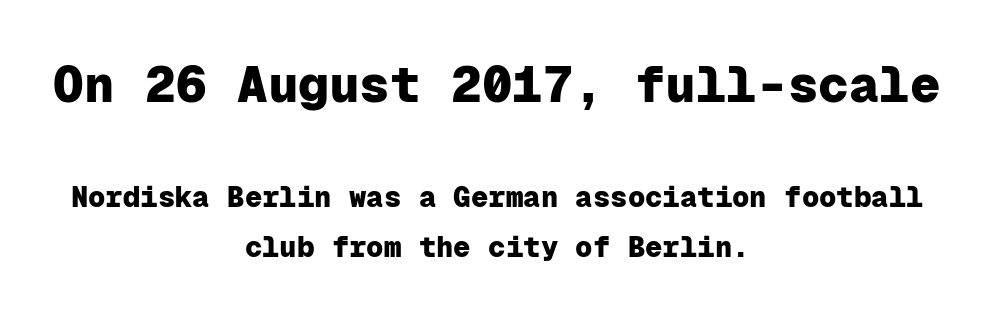
Q: Is the text bold? A: Yes.
Q: Is the text italic (slanted)? A: No, it is upright.
Q: Is the typeface a serif or a sans-serif typeface? A: Sans-serif.
Q: Is the text underlined? A: No.
Q: How is the paragraph aligned? A: Centered.
Q: Is the spacing between letters normal or unusually wide? A: Normal.
Q: Is the spacing between lines tight, normal or loose? A: Normal.
Q: Which block of text is set in a larger size, the first (top) or the second (bottom)? A: The first (top) one.
Q: Width (condensed, normal, or wide)? A: Normal.
Q: Stroke contrast? A: Low.
Q: x-height? A: Medium.
Q: Monospaced? A: Yes.
